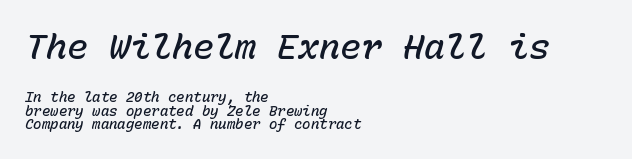
{"italic": "yes", "lean": "right", "slant_degrees": 15, "bold": "semi", "weight": "semibold", "width": "normal", "stroke_contrast": "low", "x_height": "medium", "monospaced": "yes", "underline": "no", "align": "left", "line_spacing": "tight", "line_spacing_ratio": 0.99, "letter_spacing": "normal", "letter_spacing_em": 0.0, "larger_block": "first", "size_ratio": 2.5, "glyph_px": 35}
